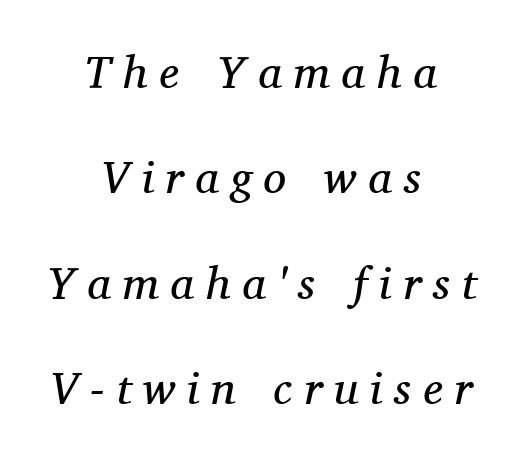
The image shows 46 px regular-weight serif type, italic (leaning right); set centered, loose line spacing (2.29x), unusually wide letter spacing (+0.26 em), not underlined; medium stroke contrast and a medium x-height.
